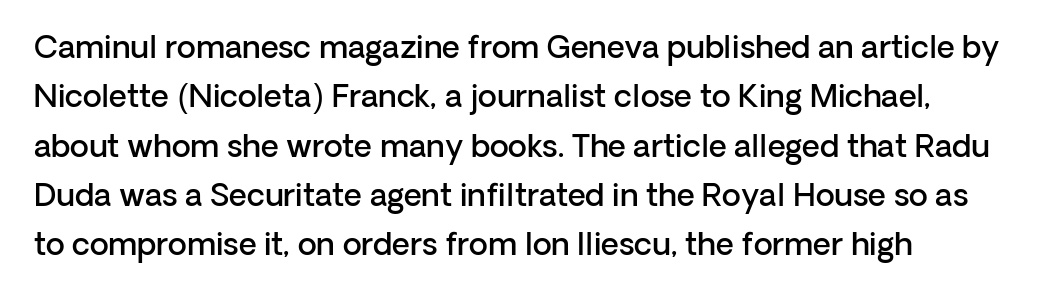
The image shows 31 px semibold sans-serif type, upright; set left-aligned, normal line spacing (1.59x), normal letter spacing, not underlined; low stroke contrast and a medium x-height.
